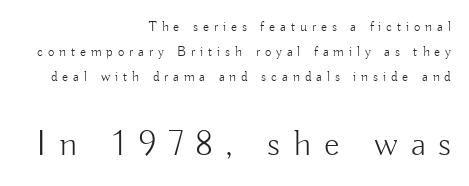
{"serif": "no", "italic": "no", "bold": "no", "weight": "light", "width": "normal", "stroke_contrast": "low", "x_height": "small", "monospaced": "no", "underline": "no", "align": "right", "line_spacing_ratio": 1.78, "letter_spacing": "wide", "letter_spacing_em": 0.35, "larger_block": "second", "size_ratio": 2.57, "glyph_px": 36}
